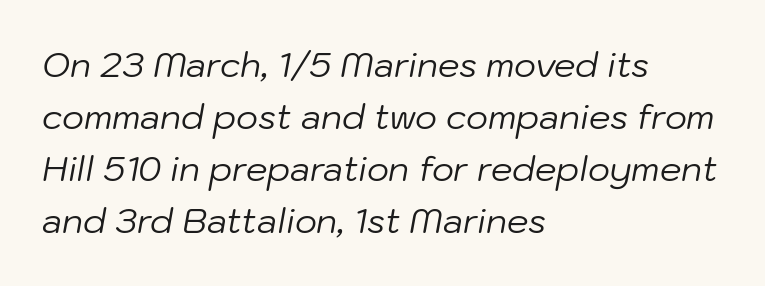
No heavy texture on the line: the type isn't bold. The rendering uses natural spacing where letterforms have individual widths. Is there much room between lines? A standard amount, neither cramped nor airy. Bare-footed words on every line. The passage shown leans; its letterforms are oblique. The letterforms sit shoulder to shoulder at normal distance.
